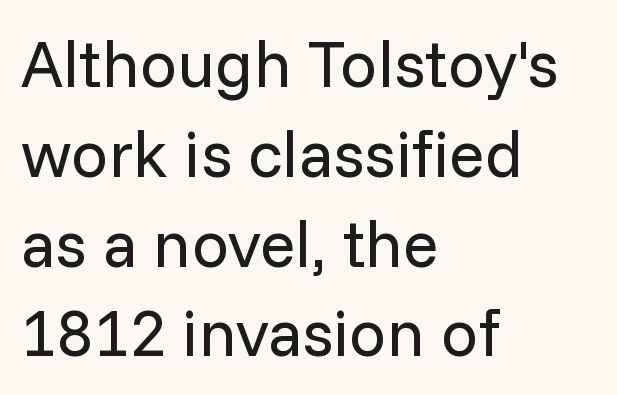
Q: Is the text bold? A: No.
Q: Is the text italic (slanted)? A: No, it is upright.
Q: Is the typeface a serif or a sans-serif typeface? A: Sans-serif.
Q: Is the text underlined? A: No.
Q: How is the paragraph aligned? A: Left-aligned.
Q: Is the spacing between letters normal or unusually wide? A: Normal.
Q: Is the spacing between lines tight, normal or loose? A: Normal.
Q: Width (condensed, normal, or wide)? A: Normal.
Q: Stroke contrast? A: Low.
Q: x-height? A: Medium.
Q: Monospaced? A: No.
